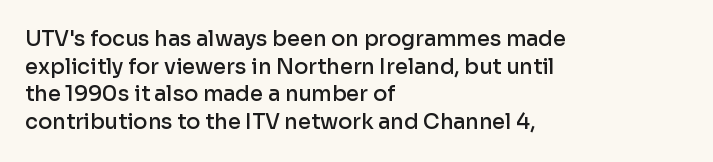
These words are printed semibold, heavier than regular yet not bold. Does the lettering tilt? It doesn't — this is upright. The area under the type is left untouched. Alignment: flush left.
